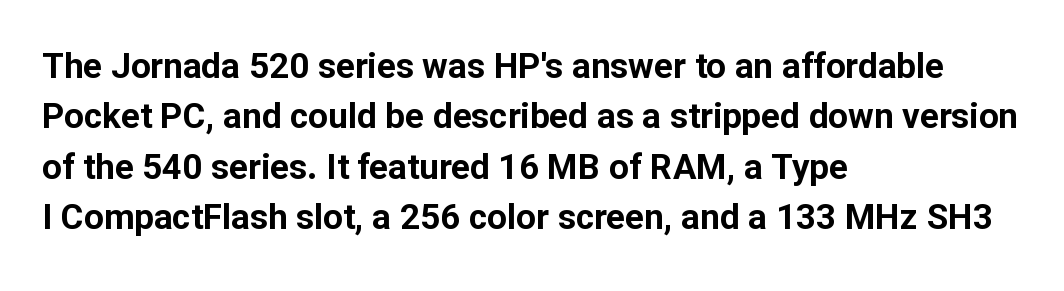
Q: Is the text bold? A: Yes.
Q: Is the text italic (slanted)? A: No, it is upright.
Q: Is the typeface a serif or a sans-serif typeface? A: Sans-serif.
Q: Is the text underlined? A: No.
Q: How is the paragraph aligned? A: Left-aligned.
Q: Is the spacing between letters normal or unusually wide? A: Normal.
Q: Is the spacing between lines tight, normal or loose? A: Normal.
Q: Width (condensed, normal, or wide)? A: Normal.
Q: Stroke contrast? A: Low.
Q: x-height? A: Medium.
Q: Monospaced? A: No.
